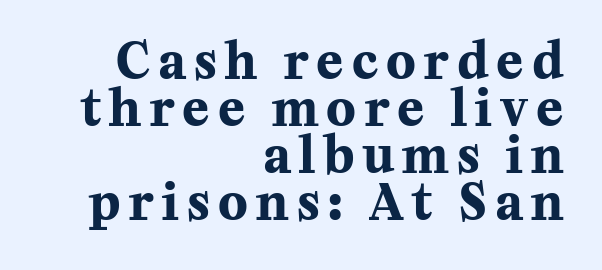
Q: Is the text bold? A: Yes.
Q: Is the text italic (slanted)? A: No, it is upright.
Q: Is the typeface a serif or a sans-serif typeface? A: Serif.
Q: Is the text underlined? A: No.
Q: How is the paragraph aligned? A: Right-aligned.
Q: Is the spacing between lines tight, normal or loose? A: Tight.
Q: Width (condensed, normal, or wide)? A: Normal.
Q: Stroke contrast? A: Medium.
Q: x-height? A: Medium.
Q: Monospaced? A: No.
